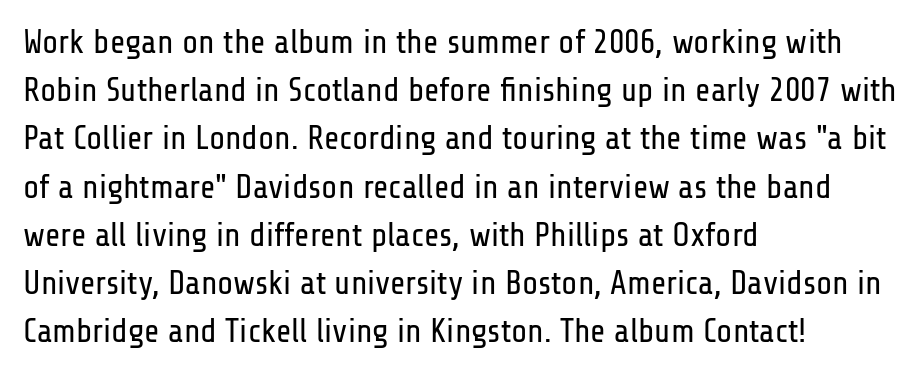
{"serif": "no", "italic": "no", "bold": "no", "weight": "regular", "width": "condensed", "stroke_contrast": "low", "x_height": "medium", "monospaced": "no", "underline": "no", "align": "left", "line_spacing": "normal", "line_spacing_ratio": 1.46, "letter_spacing": "normal", "letter_spacing_em": 0.0, "glyph_px": 33}
